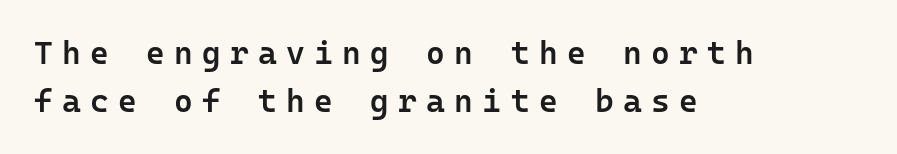
Is there any slant? The stems are plumb. The paragraph shown leans on its left margin. Words float on clear page, feet unadorned. Slightly chunky letters — semibold, I'd say, not full bold.
